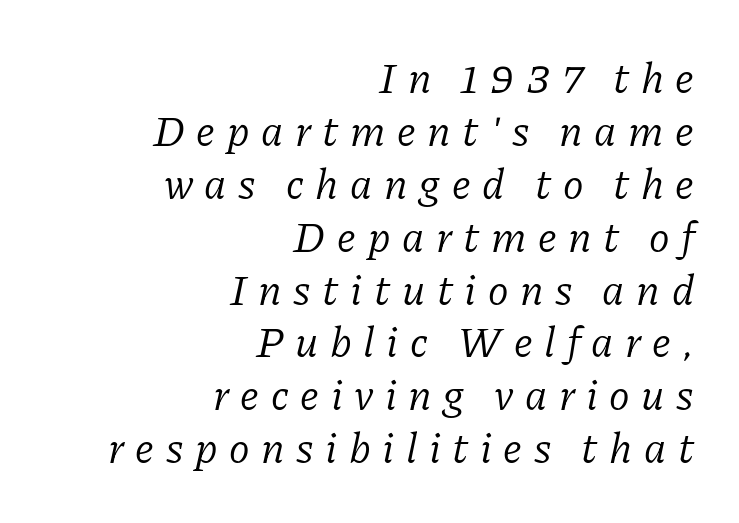
{"serif": "yes", "italic": "yes", "lean": "right", "slant_degrees": 11, "bold": "no", "weight": "light", "width": "normal", "stroke_contrast": "low", "x_height": "medium", "monospaced": "no", "underline": "no", "align": "right", "line_spacing_ratio": 1.23, "letter_spacing": "wide", "letter_spacing_em": 0.27, "glyph_px": 43}
